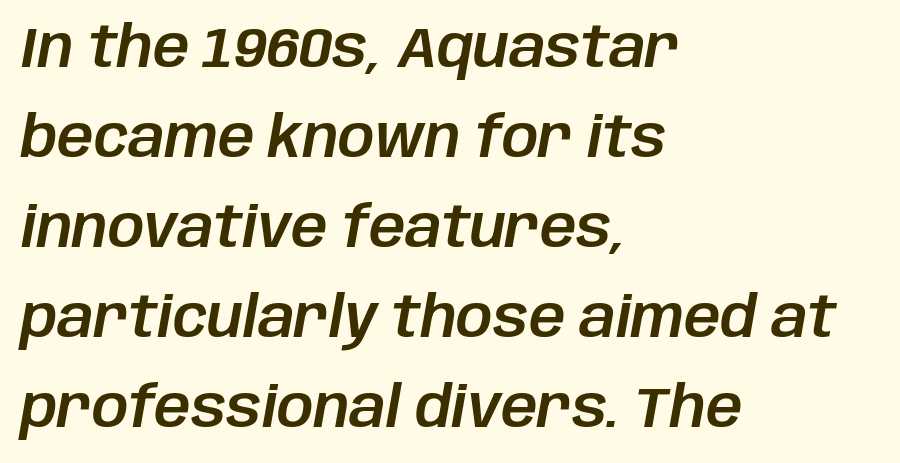
The image shows 57 px text type, italic (leaning right); set left-aligned, normal line spacing (1.58x), normal letter spacing, not underlined; low stroke contrast and a large x-height.
